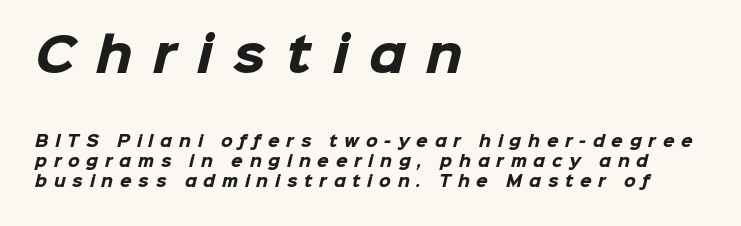
A typesetter would call this proportional, since set widths differ per character. The rendering uses a bold face; every stroke is thick and dark. In this sample the first text group is rendered at the bigger scale. Look at the tracking — it's clearly loosened, letters drifting apart. The string is rendered with underlining switched off.
